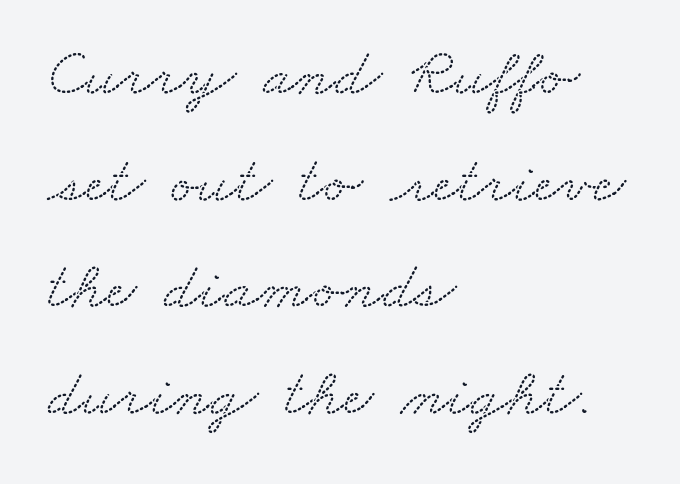
The leading is moderate, giving the passage an even texture. Words float on clear page, feet unadorned. Here the designer chose a conventional face with non-uniform glyph widths.
